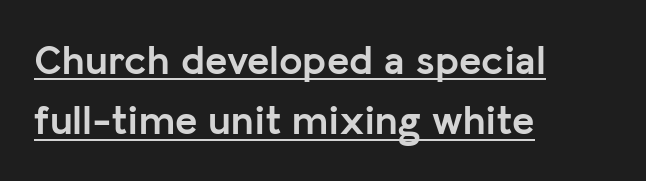
{"serif": "no", "italic": "no", "bold": "yes", "weight": "semibold", "width": "normal", "stroke_contrast": "low", "x_height": "medium", "monospaced": "no", "underline": "yes", "align": "left", "line_spacing": "normal", "line_spacing_ratio": 1.44, "letter_spacing": "normal", "letter_spacing_em": 0.0, "glyph_px": 42}
